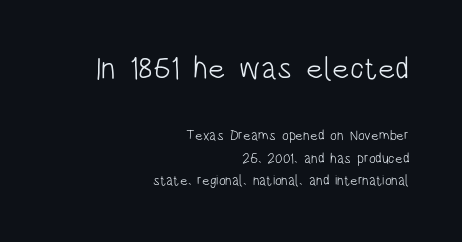
{"serif": "no", "italic": "no", "bold": "no", "weight": "light", "width": "condensed", "stroke_contrast": "low", "x_height": "large", "monospaced": "no", "underline": "no", "align": "right", "line_spacing": "normal", "line_spacing_ratio": 1.62, "letter_spacing": "normal", "letter_spacing_em": 0.0, "larger_block": "first", "size_ratio": 2.21, "glyph_px": 31}
